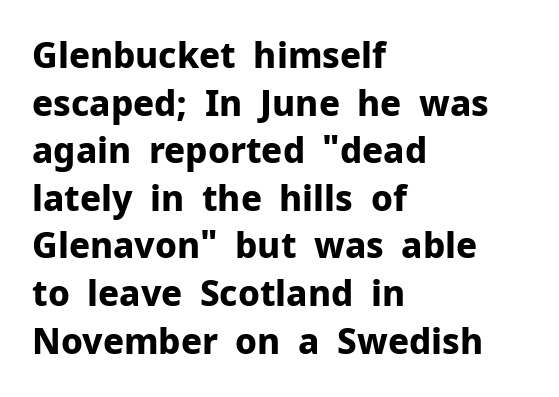
Q: Is the text bold? A: Yes.
Q: Is the text italic (slanted)? A: No, it is upright.
Q: Is the typeface a serif or a sans-serif typeface? A: Sans-serif.
Q: Is the text underlined? A: No.
Q: How is the paragraph aligned? A: Left-aligned.
Q: Is the spacing between letters normal or unusually wide? A: Normal.
Q: Is the spacing between lines tight, normal or loose? A: Normal.
Q: Width (condensed, normal, or wide)? A: Normal.
Q: Stroke contrast? A: Low.
Q: x-height? A: Medium.
Q: Monospaced? A: No.
